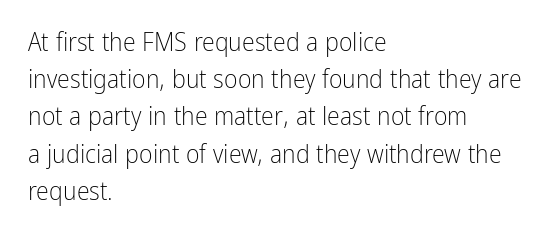
Q: Is the text bold? A: No.
Q: Is the text italic (slanted)? A: No, it is upright.
Q: Is the text underlined? A: No.
Q: How is the paragraph aligned? A: Left-aligned.
Q: Is the spacing between letters normal or unusually wide? A: Normal.
Q: Is the spacing between lines tight, normal or loose? A: Normal.
